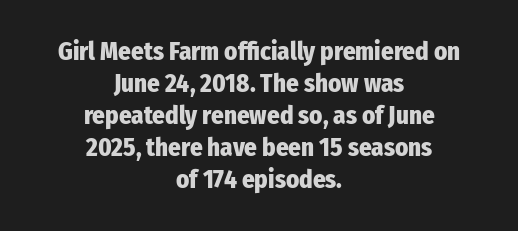
Q: Is the text bold? A: Yes.
Q: Is the text italic (slanted)? A: No, it is upright.
Q: Is the text underlined? A: No.
Q: How is the paragraph aligned? A: Centered.
Q: Is the spacing between letters normal or unusually wide? A: Normal.
Q: Is the spacing between lines tight, normal or loose? A: Normal.
